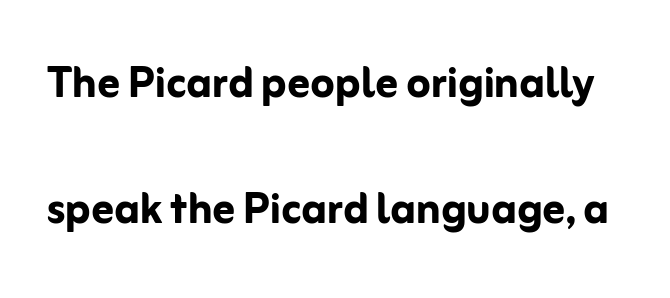
Q: Is the text bold? A: Yes.
Q: Is the text italic (slanted)? A: No, it is upright.
Q: Is the typeface a serif or a sans-serif typeface? A: Sans-serif.
Q: Is the text underlined? A: No.
Q: Is the spacing between letters normal or unusually wide? A: Normal.
Q: Is the spacing between lines tight, normal or loose? A: Loose.
Q: Width (condensed, normal, or wide)? A: Normal.
Q: Stroke contrast? A: Low.
Q: x-height? A: Medium.
Q: Monospaced? A: No.
